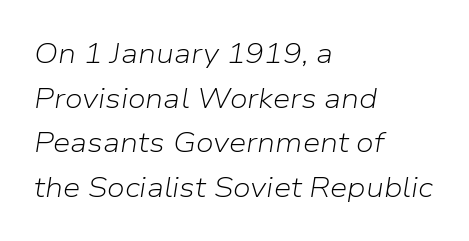
In CSS terms this would be text-align: left. Honestly, there is no underline to notice here at all. The horizontal fit of the characters is conventional and even. Leading: standard. Does the lettering tilt? It does — this is italic. Here the designer chose a conventional face with non-uniform glyph widths.
